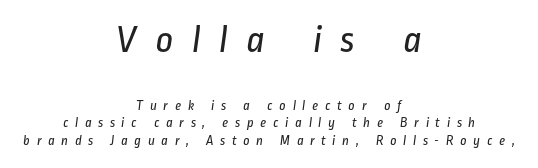
Q: Is the text bold? A: No.
Q: Is the typeface a serif or a sans-serif typeface? A: Sans-serif.
Q: Is the text underlined? A: No.
Q: How is the paragraph aligned? A: Centered.
Q: Is the spacing between letters normal or unusually wide? A: Unusually wide.
Q: Which block of text is set in a larger size, the first (top) or the second (bottom)? A: The first (top) one.
Q: Width (condensed, normal, or wide)? A: Condensed.
Q: Stroke contrast? A: Low.
Q: x-height? A: Medium.
Q: Monospaced? A: No.
